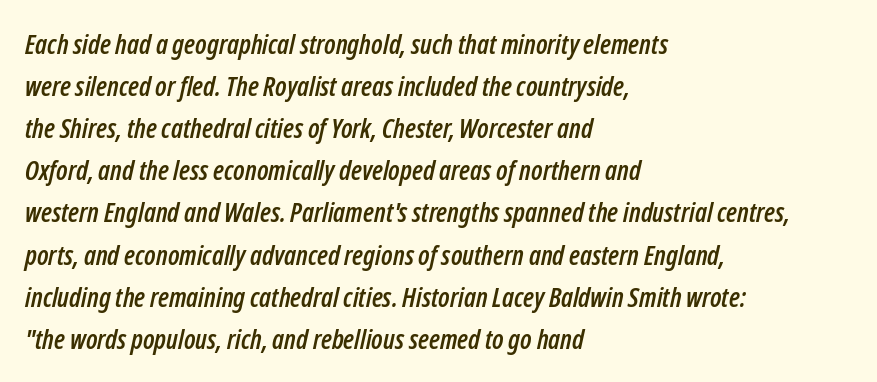
Q: Is the text italic (slanted)? A: Yes, it leans right by about 12 degrees.
Q: Is the text underlined? A: No.
Q: How is the paragraph aligned? A: Left-aligned.
Q: Is the spacing between letters normal or unusually wide? A: Normal.
Q: Is the spacing between lines tight, normal or loose? A: Normal.
